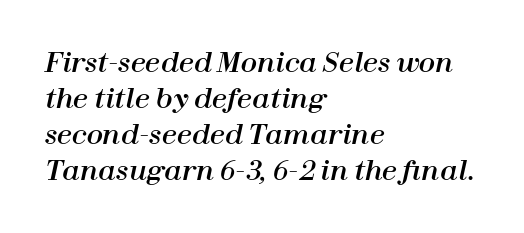
The image shows 27 px text type, italic (leaning right); set left-aligned, normal line spacing (1.33x), normal letter spacing, not underlined.
